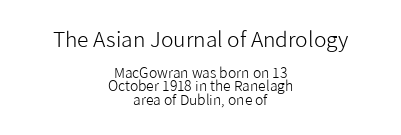
{"italic": "no", "bold": "no", "underline": "no", "align": "center", "line_spacing": "tight", "line_spacing_ratio": 0.96, "letter_spacing": "normal", "letter_spacing_em": 0.0, "larger_block": "first", "size_ratio": 1.5, "glyph_px": 21}
